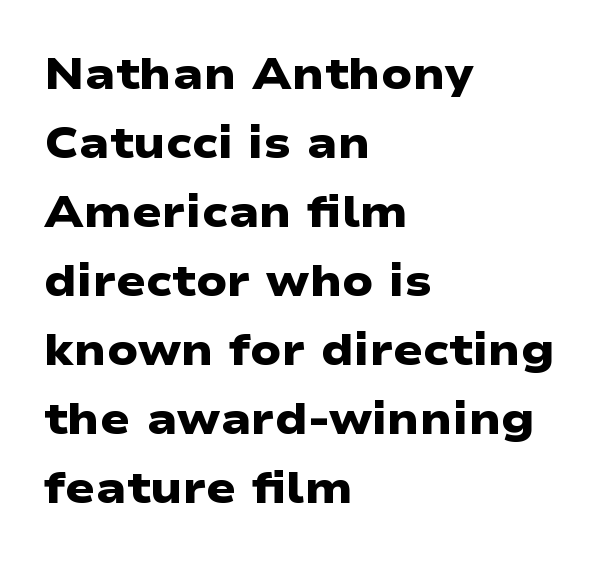
{"serif": "no", "bold": "yes", "weight": "heavy", "width": "wide", "stroke_contrast": "low", "x_height": "medium", "monospaced": "no", "underline": "no", "align": "left", "line_spacing": "normal", "line_spacing_ratio": 1.57, "letter_spacing": "normal", "letter_spacing_em": 0.0, "glyph_px": 44}
